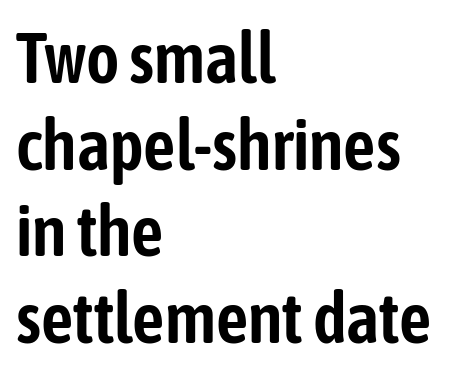
The image shows 71 px condensed sans-serif type, upright; set left-aligned, line spacing 1.22x, normal letter spacing, not underlined; low stroke contrast and a medium x-height.
